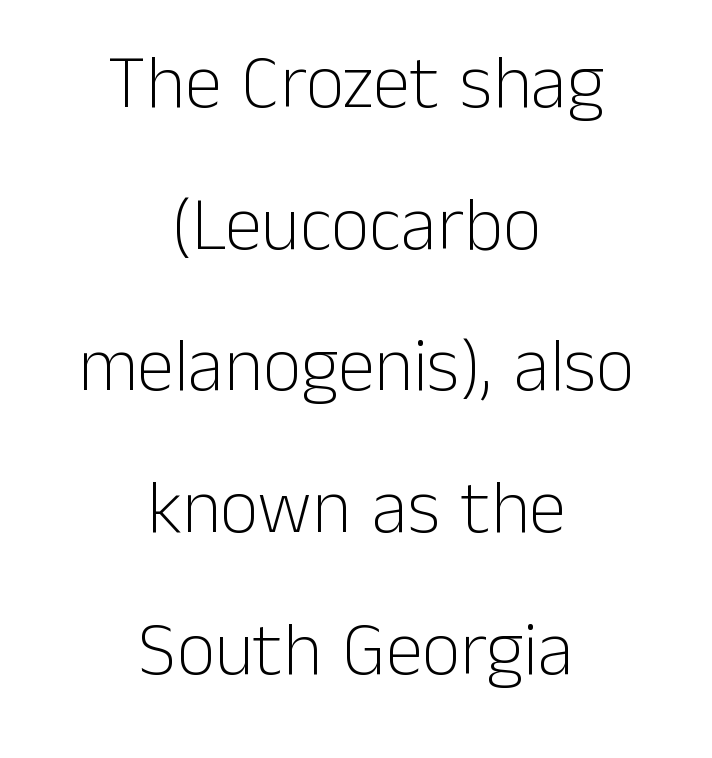
Q: Is the text bold? A: No.
Q: Is the text italic (slanted)? A: No, it is upright.
Q: Is the typeface a serif or a sans-serif typeface? A: Sans-serif.
Q: Is the text underlined? A: No.
Q: How is the paragraph aligned? A: Centered.
Q: Is the spacing between letters normal or unusually wide? A: Normal.
Q: Width (condensed, normal, or wide)? A: Normal.
Q: Stroke contrast? A: Low.
Q: x-height? A: Medium.
Q: Monospaced? A: No.
